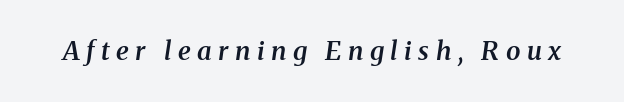
{"italic": "yes", "lean": "right", "slant_degrees": 8, "bold": "semi", "underline": "no", "letter_spacing": "wide", "letter_spacing_em": 0.25, "glyph_px": 26}
